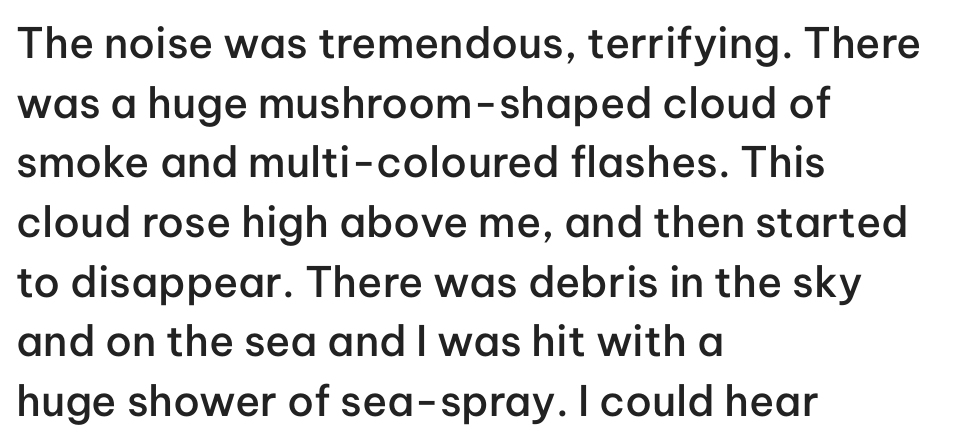
Q: Is the text bold? A: Semi-bold.
Q: Is the text italic (slanted)? A: No, it is upright.
Q: Is the typeface a serif or a sans-serif typeface? A: Sans-serif.
Q: Is the text underlined? A: No.
Q: How is the paragraph aligned? A: Left-aligned.
Q: Is the spacing between letters normal or unusually wide? A: Normal.
Q: Is the spacing between lines tight, normal or loose? A: Normal.
Q: Width (condensed, normal, or wide)? A: Normal.
Q: Stroke contrast? A: Low.
Q: x-height? A: Medium.
Q: Monospaced? A: No.
